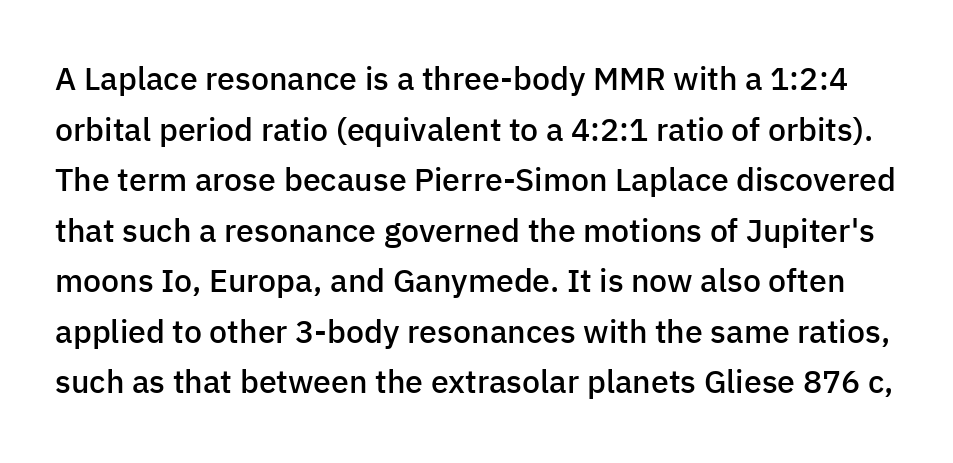
Is this a sans? Yes — the strokes have no serifs. The strokes are fattened partway — semibold, not bold. Caption: standard tracking, unaltered. The line-height multiplier appears to be the usual default. Is this a fixed-width face? No — the glyphs have proportional, varying widths.
